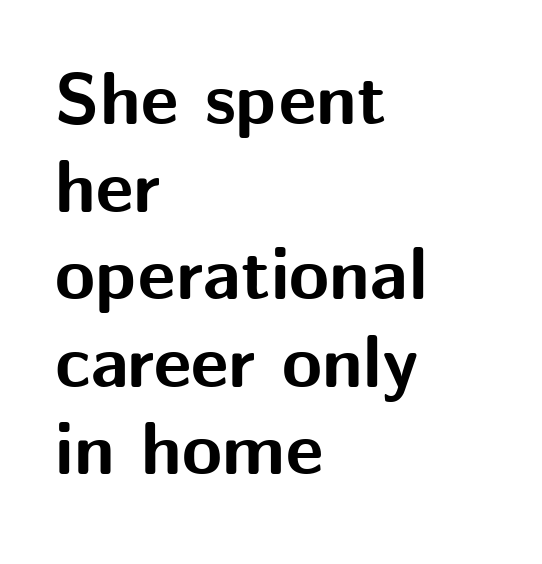
The image shows 73 px bold sans-serif type, upright; set left-aligned, line spacing 1.2x, normal letter spacing, not underlined; medium stroke contrast and a medium x-height.
